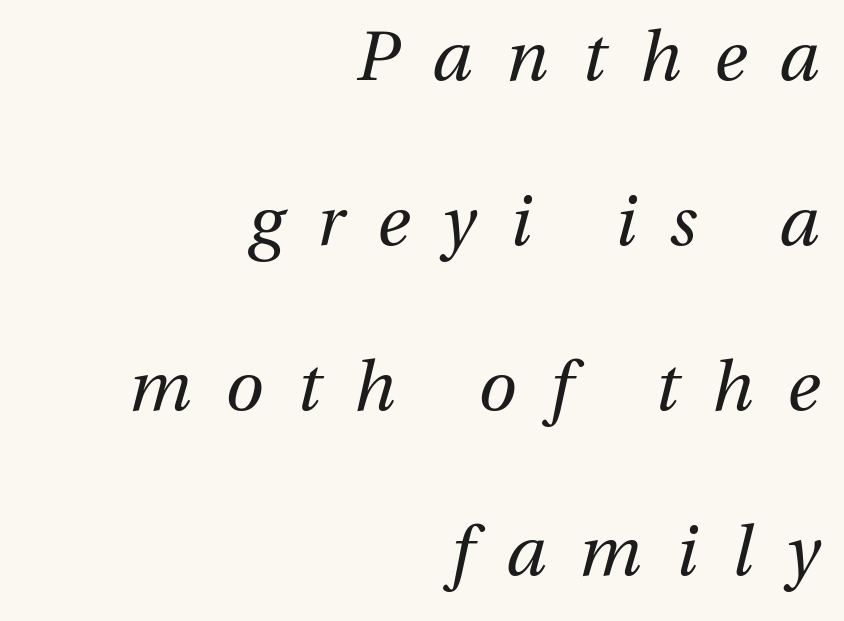
{"italic": "yes", "lean": "right", "slant_degrees": 13, "bold": "no", "weight": "regular", "width": "normal", "stroke_contrast": "medium", "x_height": "medium", "monospaced": "no", "underline": "no", "align": "right", "line_spacing": "loose", "line_spacing_ratio": 2.39, "letter_spacing": "wide", "letter_spacing_em": 0.49, "glyph_px": 69}
